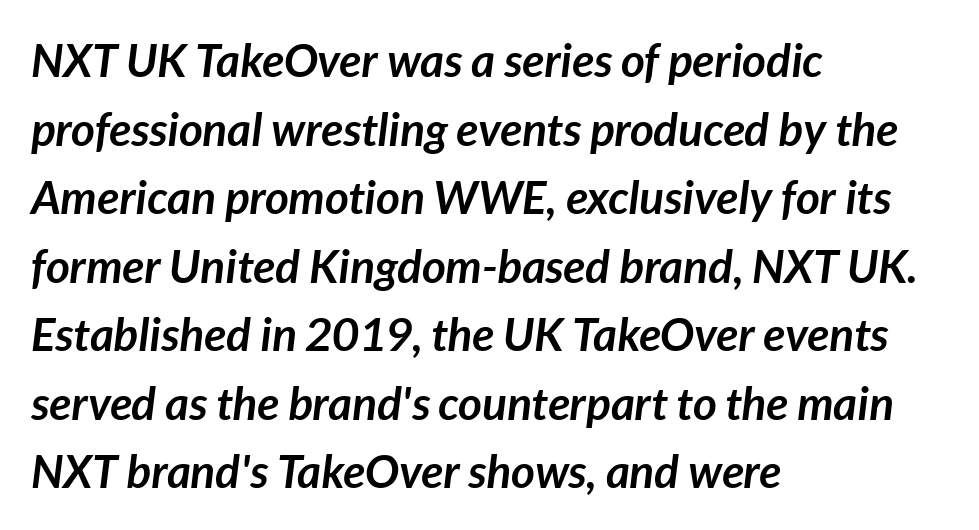
Q: Is the text bold? A: Yes.
Q: Is the text italic (slanted)? A: Yes, it leans right by about 7 degrees.
Q: Is the text underlined? A: No.
Q: How is the paragraph aligned? A: Left-aligned.
Q: Is the spacing between letters normal or unusually wide? A: Normal.
Q: Is the spacing between lines tight, normal or loose? A: Normal.
Q: Width (condensed, normal, or wide)? A: Normal.
Q: Stroke contrast? A: Low.
Q: x-height? A: Medium.
Q: Monospaced? A: No.
